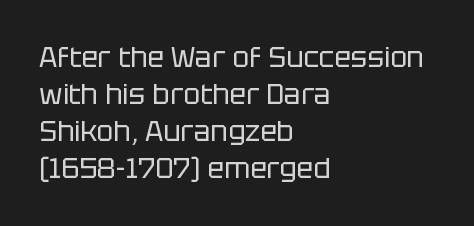
{"serif": "no", "italic": "no", "bold": "no", "weight": "regular", "width": "normal", "stroke_contrast": "low", "x_height": "large", "monospaced": "no", "underline": "no", "align": "left", "line_spacing": "normal", "line_spacing_ratio": 1.32, "letter_spacing": "normal", "letter_spacing_em": 0.0, "glyph_px": 28}
